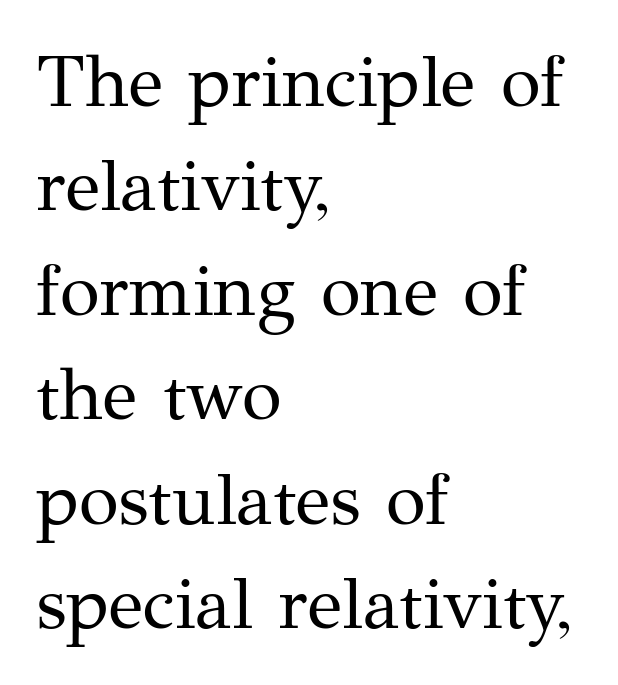
The image shows 73 px regular-weight serif type, upright; set left-aligned, normal line spacing (1.43x), normal letter spacing, not underlined; medium stroke contrast and a medium x-height.
